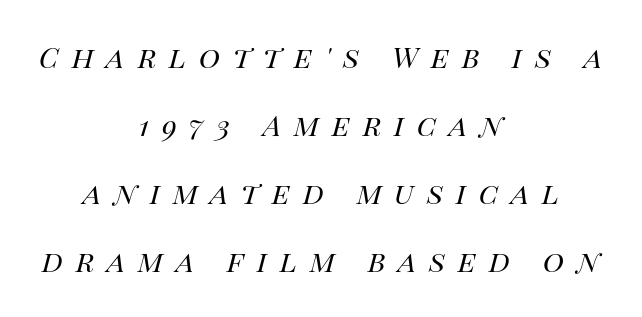
Q: Is the text bold? A: No.
Q: Is the text italic (slanted)? A: Yes, it leans right by about 14 degrees.
Q: Is the text underlined? A: No.
Q: How is the paragraph aligned? A: Centered.
Q: Is the spacing between letters normal or unusually wide? A: Unusually wide.
Q: Is the spacing between lines tight, normal or loose? A: Loose.
Q: Width (condensed, normal, or wide)? A: Normal.
Q: Stroke contrast? A: High.
Q: x-height? A: Large.
Q: Monospaced? A: No.
